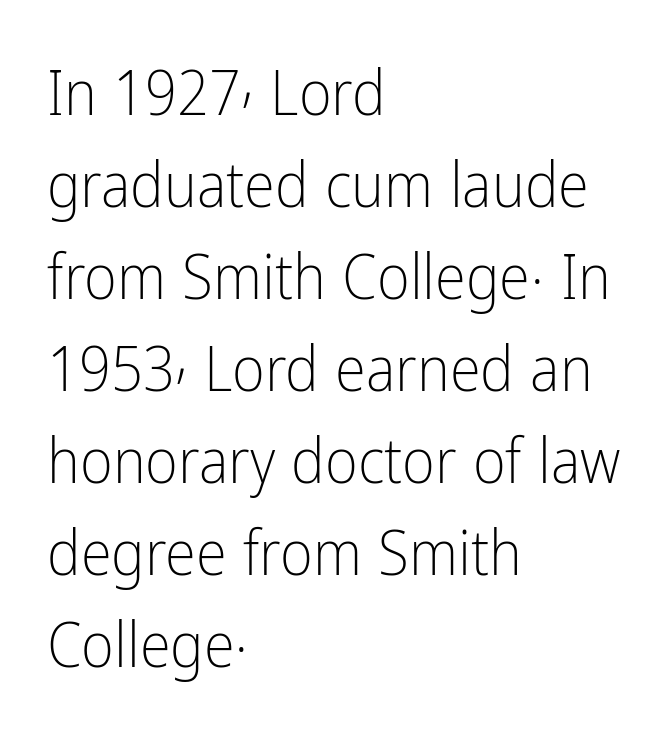
The image shows 63 px light, condensed sans-serif type, upright; set left-aligned, normal line spacing (1.46x), normal letter spacing, not underlined; low stroke contrast and a medium x-height.
